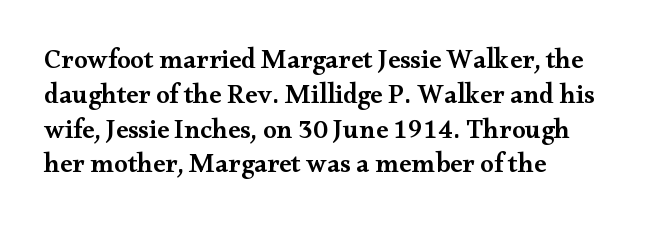
A bare baseline throughout the passage. A typesetter would mark this as roman, not italic. Leading: standard. Here the glyphs are tracked normally, forming tight word shapes.
